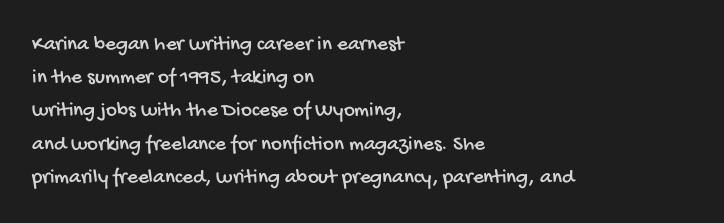
The image shows 21 px text type; set left-aligned, normal line spacing (1.58x), normal letter spacing, not underlined.
